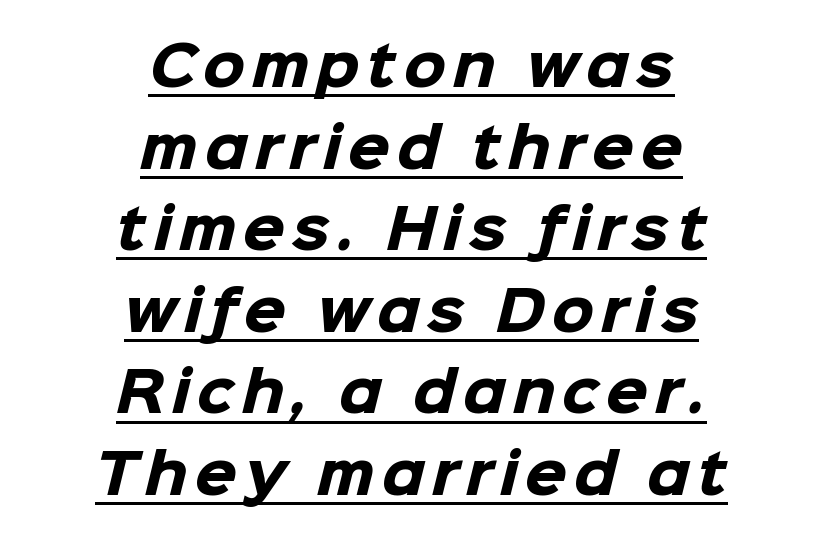
The image shows 54 px heavy sans-serif type; set centered, normal line spacing (1.51x), underlined; low stroke contrast and a medium x-height.
